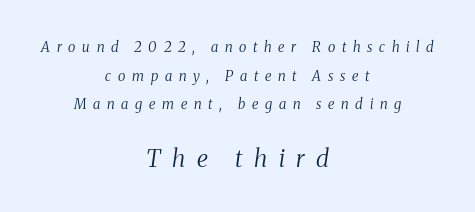
Q: Is the text bold? A: No.
Q: Is the text italic (slanted)? A: Yes, it leans right by about 8 degrees.
Q: Is the text underlined? A: No.
Q: How is the paragraph aligned? A: Centered.
Q: Is the spacing between letters normal or unusually wide? A: Unusually wide.
Q: Is the spacing between lines tight, normal or loose? A: Loose.
Q: Which block of text is set in a larger size, the first (top) or the second (bottom)? A: The second (bottom) one.
